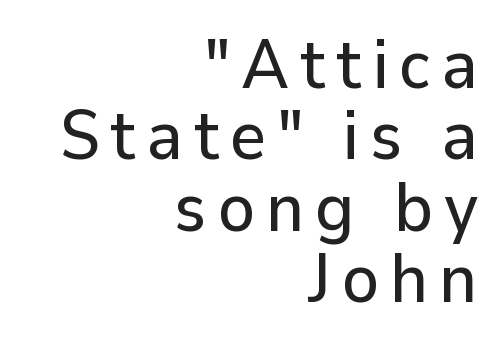
{"serif": "no", "italic": "no", "width": "normal", "stroke_contrast": "low", "x_height": "medium", "monospaced": "no", "underline": "no", "align": "right", "line_spacing": "tight", "line_spacing_ratio": 1.02, "glyph_px": 70}
